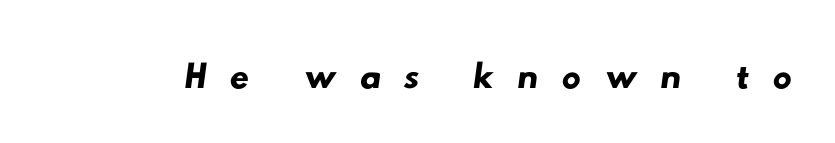
{"serif": "no", "width": "wide", "stroke_contrast": "low", "x_height": "small", "monospaced": "no", "underline": "no", "letter_spacing": "wide", "letter_spacing_em": 0.41, "glyph_px": 54}
